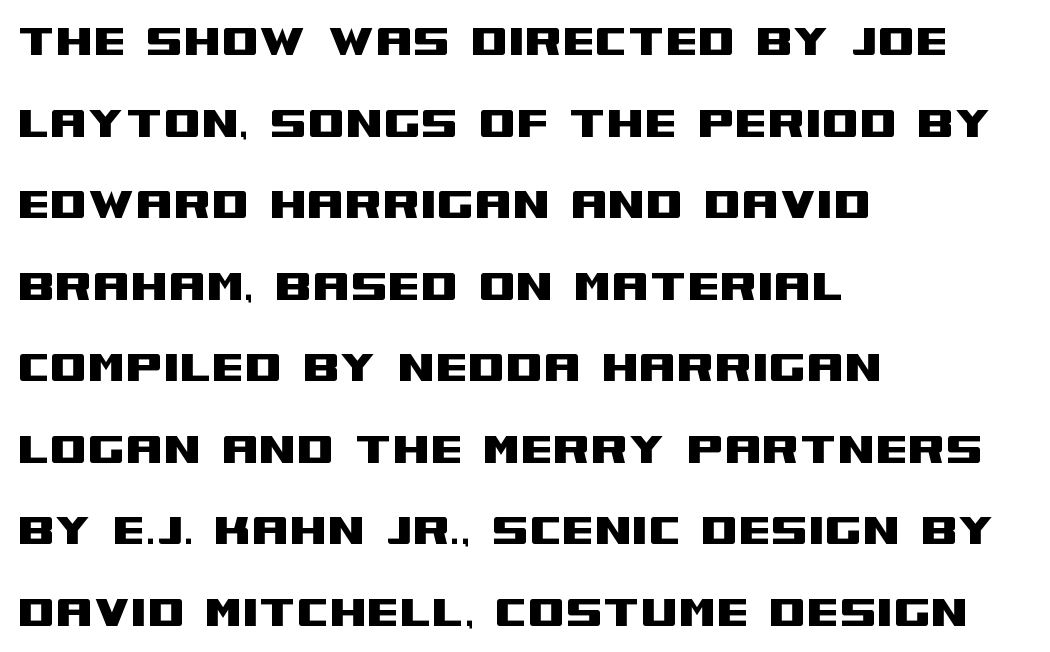
Q: Is the text italic (slanted)? A: No, it is upright.
Q: Is the typeface a serif or a sans-serif typeface? A: Sans-serif.
Q: Is the text underlined? A: No.
Q: How is the paragraph aligned? A: Left-aligned.
Q: Is the spacing between letters normal or unusually wide? A: Normal.
Q: Is the spacing between lines tight, normal or loose? A: Normal.
Q: Width (condensed, normal, or wide)? A: Wide.
Q: Stroke contrast? A: Medium.
Q: x-height? A: Large.
Q: Monospaced? A: No.
